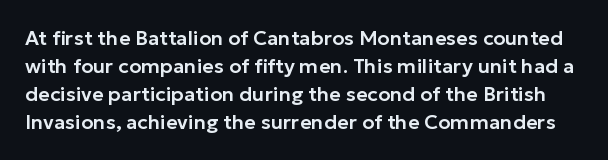
{"italic": "no", "underline": "no", "line_spacing": "normal", "line_spacing_ratio": 1.4, "letter_spacing": "normal", "letter_spacing_em": 0.0, "glyph_px": 20}
